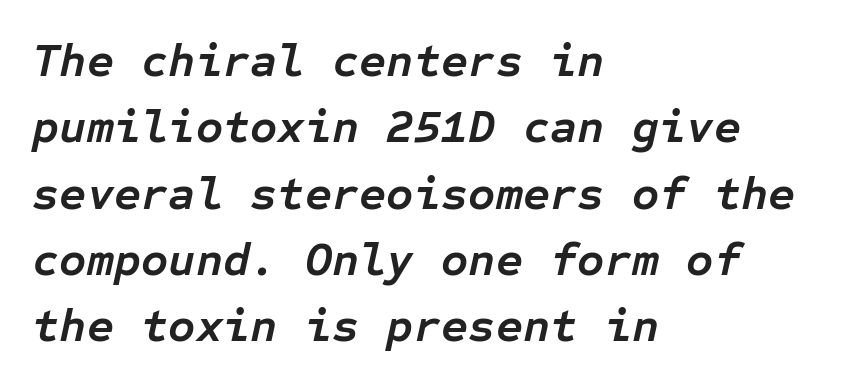
{"italic": "yes", "lean": "right", "slant_degrees": 12, "bold": "yes", "weight": "semibold", "width": "normal", "stroke_contrast": "low", "x_height": "medium", "monospaced": "yes", "underline": "no", "align": "left", "line_spacing": "normal", "line_spacing_ratio": 1.41, "letter_spacing": "normal", "letter_spacing_em": 0.0, "glyph_px": 47}
